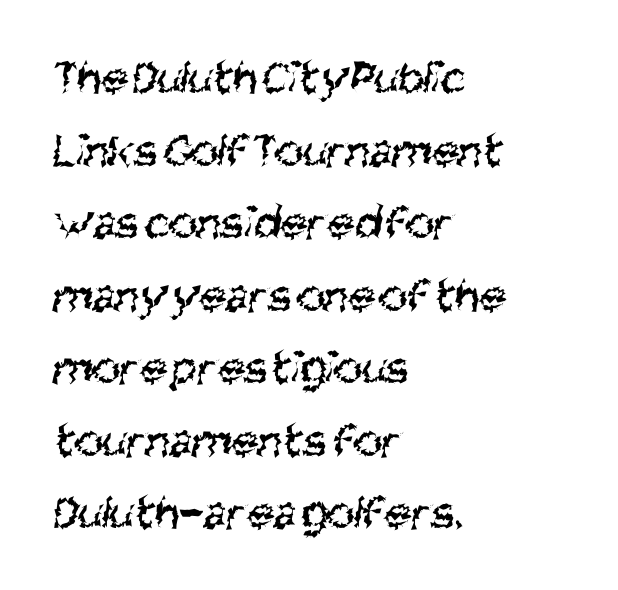
Q: Is the text bold? A: No.
Q: Is the typeface a serif or a sans-serif typeface? A: Sans-serif.
Q: Is the text underlined? A: No.
Q: How is the paragraph aligned? A: Left-aligned.
Q: Is the spacing between letters normal or unusually wide? A: Normal.
Q: Is the spacing between lines tight, normal or loose? A: Normal.
Q: Width (condensed, normal, or wide)? A: Condensed.
Q: Stroke contrast? A: Medium.
Q: x-height? A: Large.
Q: Monospaced? A: No.
